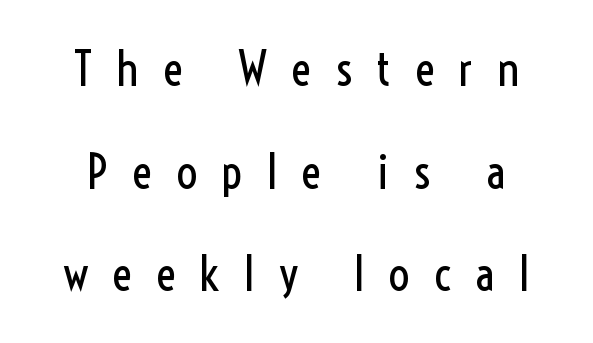
This sample uses a sans-serif face. The font is comparable to plain body text, perhaps lighter. Varying glyph widths throughout — classic text-font behaviour. No italicization has been applied; the sample stays upright. Just letters on the line, the space beneath them empty.
